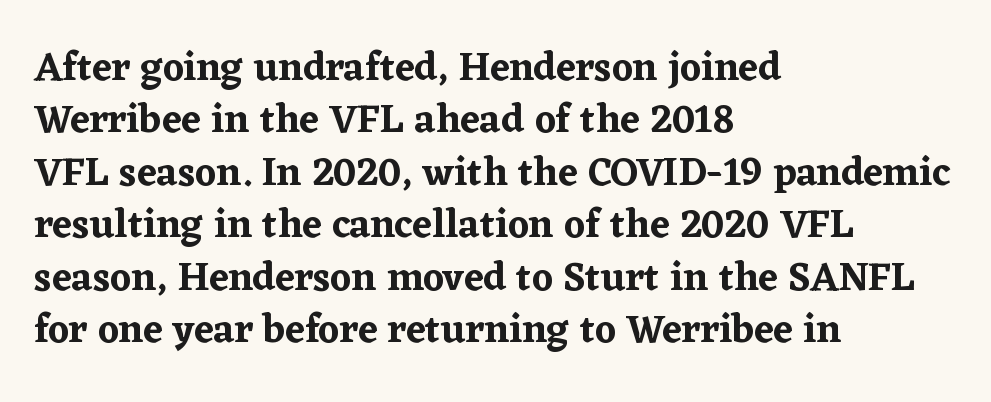
The space directly below the letters is spotless. Notice how the passage keeps a crisp vertical edge on the left only. Regarding leading, the lines here are spaced in the standard way. Think of a printed novel: that variable character pitch is what you see here. There is no visible air inserted between adjacent glyphs. Note: serifs present on the glyphs.
